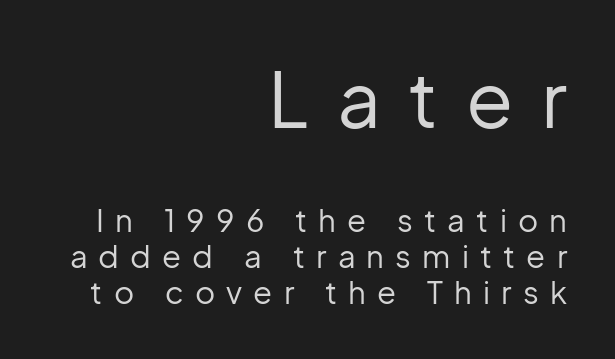
Grotesque or geometric, the face here clearly has no serifs. The passage shown has open, widely tracked lettering throughout. Each stroke keeps to a modest, everyday thickness or less. Is this a fixed-width face? No — the glyphs have proportional, varying widths. A student would call this right alignment; a typographer would say flush right, rag left. This is the regular roman posture of the typeface.
